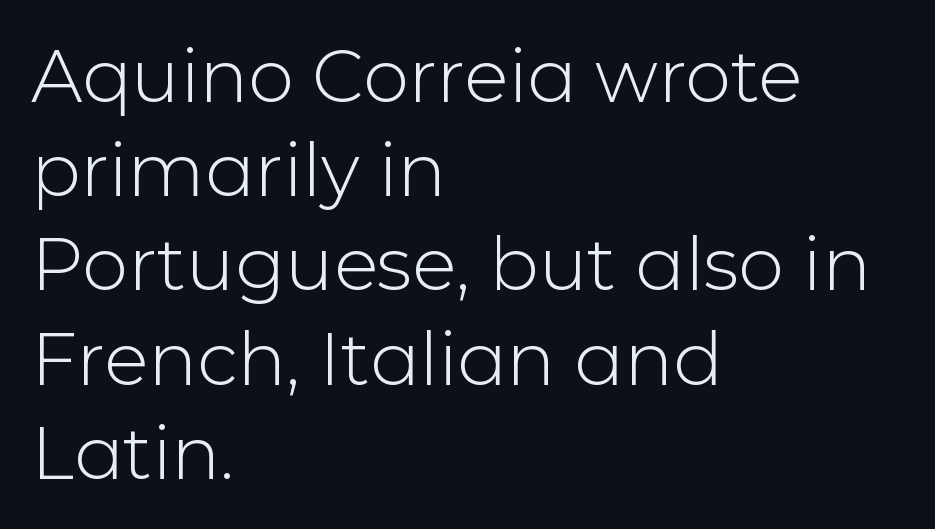
{"serif": "no", "italic": "no", "bold": "no", "weight": "light", "width": "normal", "stroke_contrast": "low", "x_height": "medium", "monospaced": "no", "underline": "no", "align": "left", "line_spacing": "normal", "line_spacing_ratio": 1.29, "letter_spacing": "normal", "letter_spacing_em": 0.0, "glyph_px": 73}
